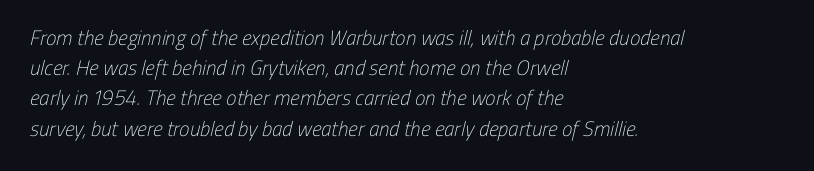
Quick note: interline space is typical. No heavy texture on the line: the type isn't bold. In CSS terms this would be text-align: left. The tracking reads as untouched default to a designer's eye. The string is rendered with underlining switched off.
